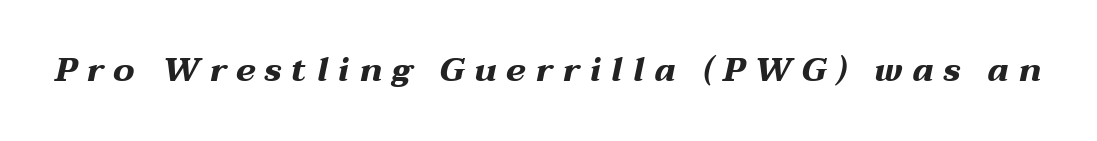
Q: Is the text bold? A: Yes.
Q: Is the text italic (slanted)? A: Yes, it leans right by about 12 degrees.
Q: Is the text underlined? A: No.
Q: Is the spacing between letters normal or unusually wide? A: Unusually wide.
Q: Width (condensed, normal, or wide)? A: Wide.
Q: Stroke contrast? A: Medium.
Q: x-height? A: Medium.
Q: Monospaced? A: No.
